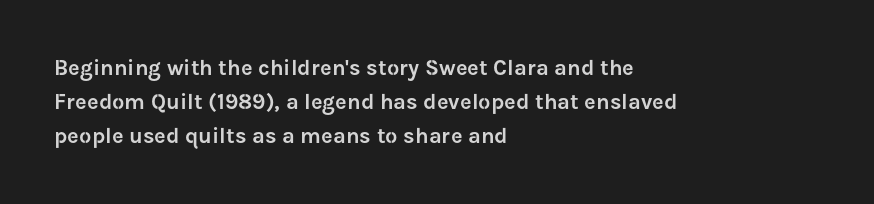
{"italic": "no", "underline": "no", "align": "left", "line_spacing": "normal", "line_spacing_ratio": 1.55, "letter_spacing": "normal", "letter_spacing_em": 0.0, "glyph_px": 22}
